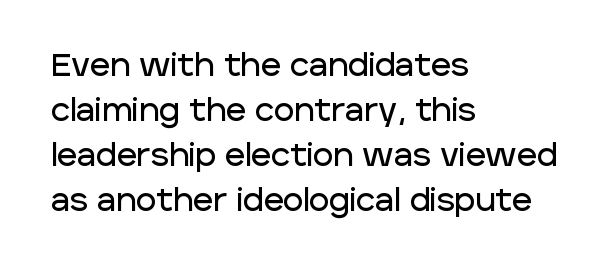
Q: Is the text italic (slanted)? A: No, it is upright.
Q: Is the typeface a serif or a sans-serif typeface? A: Sans-serif.
Q: Is the text underlined? A: No.
Q: How is the paragraph aligned? A: Left-aligned.
Q: Is the spacing between letters normal or unusually wide? A: Normal.
Q: Is the spacing between lines tight, normal or loose? A: Normal.
Q: Width (condensed, normal, or wide)? A: Normal.
Q: Stroke contrast? A: Low.
Q: x-height? A: Large.
Q: Monospaced? A: No.
